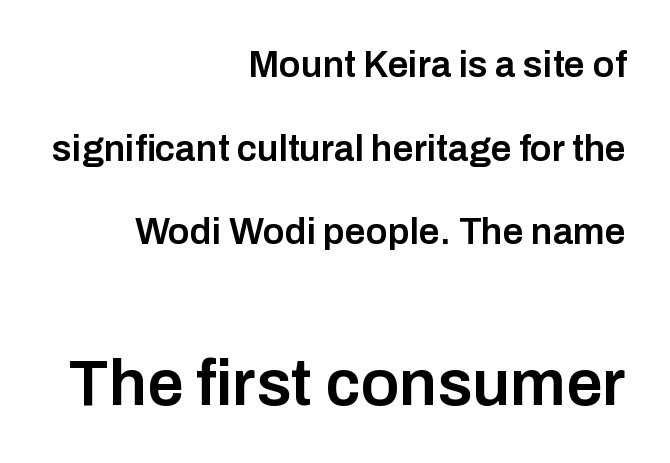
{"serif": "no", "italic": "no", "bold": "semi", "weight": "semibold", "width": "normal", "stroke_contrast": "low", "x_height": "medium", "monospaced": "no", "underline": "no", "align": "right", "line_spacing": "loose", "line_spacing_ratio": 2.26, "letter_spacing": "normal", "letter_spacing_em": 0.0, "larger_block": "second", "size_ratio": 1.76, "glyph_px": 65}
